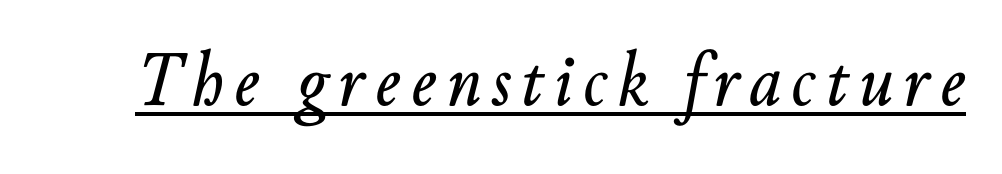
{"italic": "yes", "lean": "right", "slant_degrees": 10, "width": "normal", "stroke_contrast": "low", "x_height": "small", "monospaced": "no", "underline": "yes", "glyph_px": 78}
